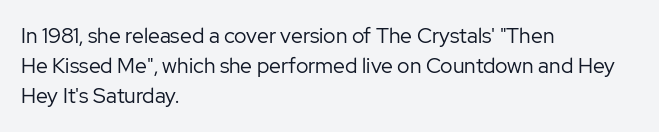
Regarding leading, the lines here are spaced in the standard way. Underline: absent. A classic flush-left, rag-right setting is used for this passage. Every character sits straight up, as roman type does.
